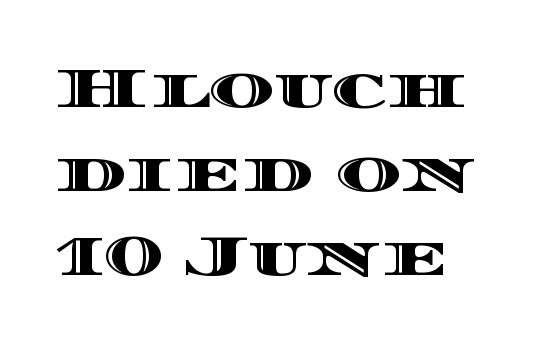
The rendering anchors every line to the left-hand side. Regular leading. Any mark beneath the type? The region is blank. Each letter keeps its own natural width here, so spacing adapts to shape. This is roman type, the default non-slanted kind.
